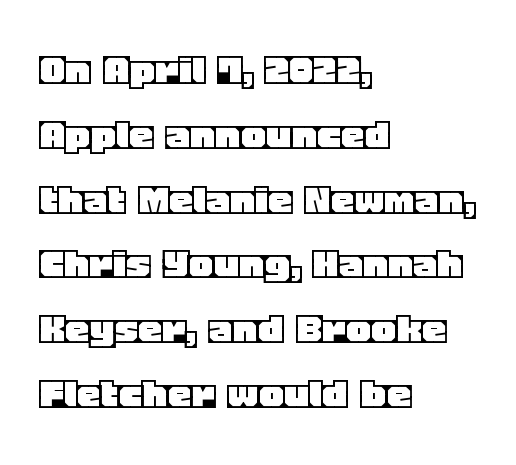
Character widths vary here, with narrow letters taking less room than wide ones. Short and long lines alike share a common starting point at left. Every character sits straight up, as roman type does. Caption: standard tracking, unaltered.
